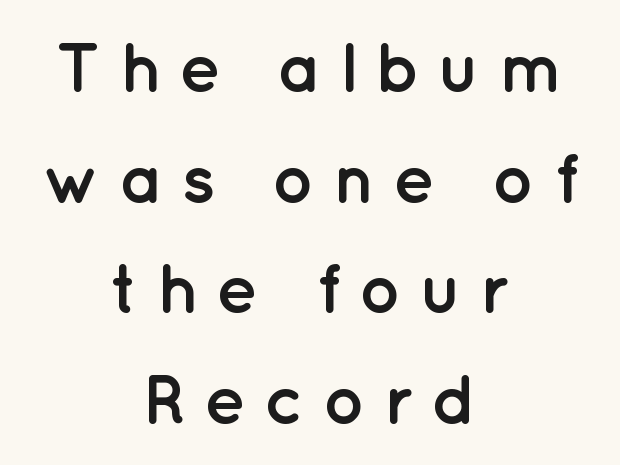
Q: Is the text bold? A: Yes.
Q: Is the text italic (slanted)? A: No, it is upright.
Q: Is the typeface a serif or a sans-serif typeface? A: Sans-serif.
Q: Is the text underlined? A: No.
Q: How is the paragraph aligned? A: Centered.
Q: Is the spacing between letters normal or unusually wide? A: Unusually wide.
Q: Is the spacing between lines tight, normal or loose? A: Normal.
Q: Width (condensed, normal, or wide)? A: Normal.
Q: Stroke contrast? A: Low.
Q: x-height? A: Medium.
Q: Monospaced? A: No.
